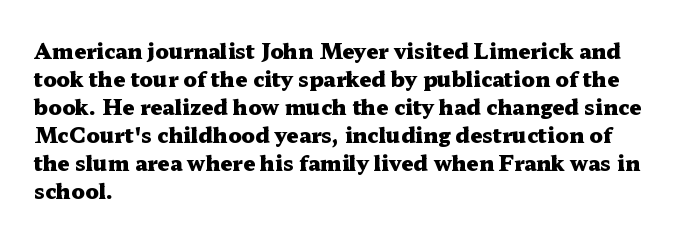
{"italic": "no", "bold": "yes", "underline": "no", "align": "left", "line_spacing": "normal", "line_spacing_ratio": 1.33, "letter_spacing": "normal", "letter_spacing_em": 0.0, "glyph_px": 21}
